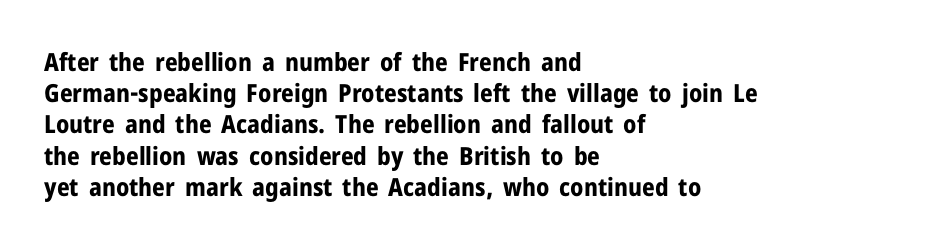
The image shows 25 px bold type, upright; set left-aligned, normal line spacing (1.25x), normal letter spacing, not underlined.
